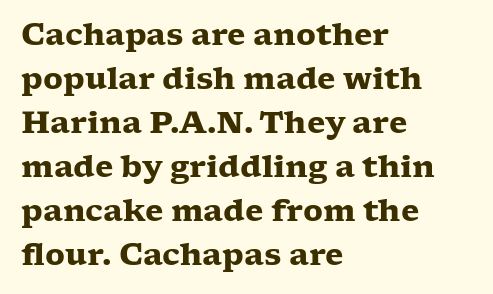
Q: Is the text bold? A: Yes.
Q: Is the text italic (slanted)? A: No, it is upright.
Q: Is the typeface a serif or a sans-serif typeface? A: Serif.
Q: Is the text underlined? A: No.
Q: How is the paragraph aligned? A: Left-aligned.
Q: Is the spacing between letters normal or unusually wide? A: Normal.
Q: Is the spacing between lines tight, normal or loose? A: Normal.
Q: Width (condensed, normal, or wide)? A: Wide.
Q: Stroke contrast? A: Low.
Q: x-height? A: Medium.
Q: Monospaced? A: No.
